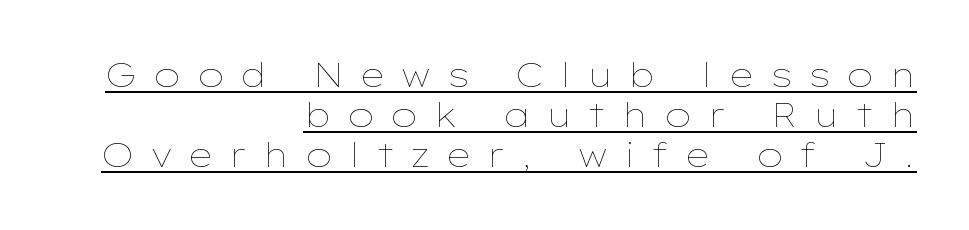
Notice how a bar underscores the lettering throughout. Visually the block forms a straight wall on the right and a jagged coastline on the left. Weight: regular or lighter. Honestly, the letter spacing is so wide it's the main thing you notice. Character widths vary here, with narrow letters taking less room than wide ones.
